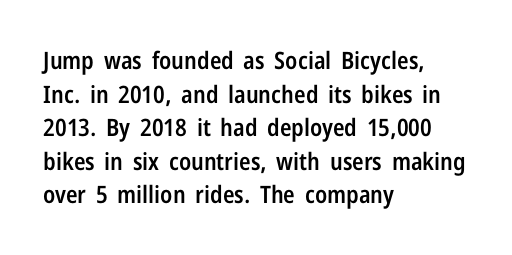
Q: Is the text bold? A: Semi-bold.
Q: Is the text italic (slanted)? A: No, it is upright.
Q: Is the text underlined? A: No.
Q: How is the paragraph aligned? A: Left-aligned.
Q: Is the spacing between letters normal or unusually wide? A: Normal.
Q: Is the spacing between lines tight, normal or loose? A: Normal.
